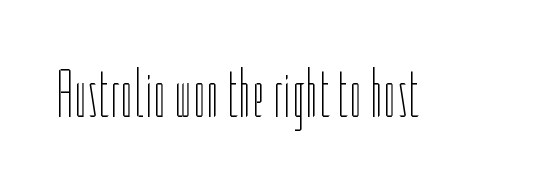
{"italic": "no", "bold": "no", "weight": "thin", "width": "condensed", "stroke_contrast": "low", "x_height": "medium", "monospaced": "no", "underline": "no", "letter_spacing": "normal", "letter_spacing_em": 0.0, "glyph_px": 68}
